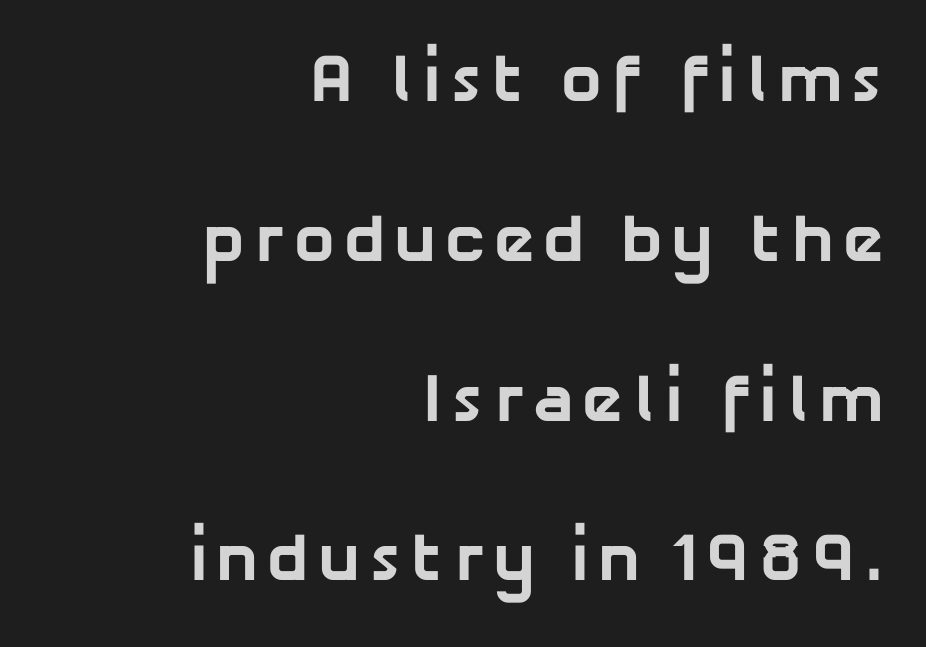
The image shows 68 px bold sans-serif type; set right-aligned, loose line spacing (2.35x), not underlined; low stroke contrast and a medium x-height.
